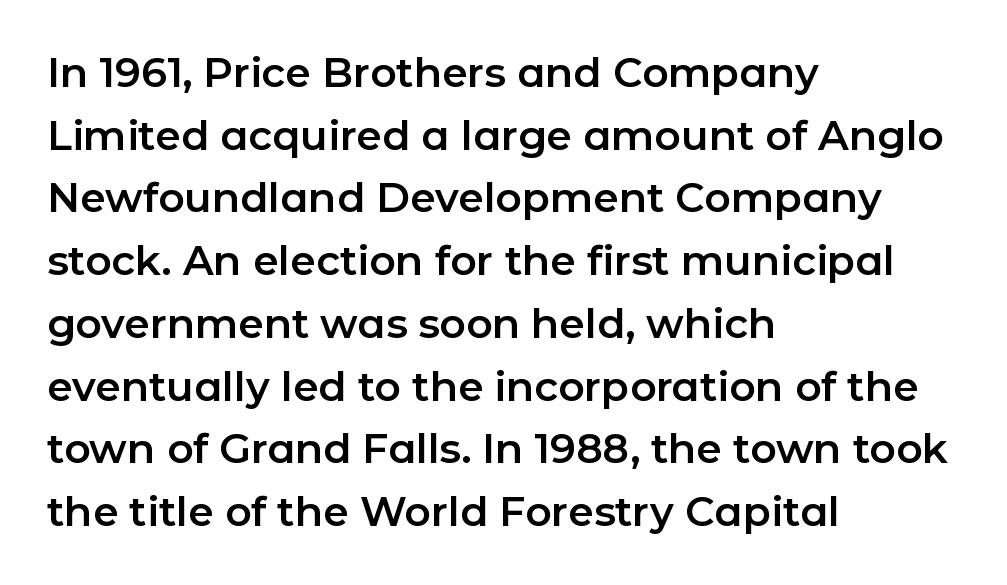
Q: Is the text italic (slanted)? A: No, it is upright.
Q: Is the typeface a serif or a sans-serif typeface? A: Sans-serif.
Q: Is the text underlined? A: No.
Q: How is the paragraph aligned? A: Left-aligned.
Q: Is the spacing between letters normal or unusually wide? A: Normal.
Q: Is the spacing between lines tight, normal or loose? A: Normal.
Q: Width (condensed, normal, or wide)? A: Normal.
Q: Stroke contrast? A: Low.
Q: x-height? A: Medium.
Q: Monospaced? A: No.
